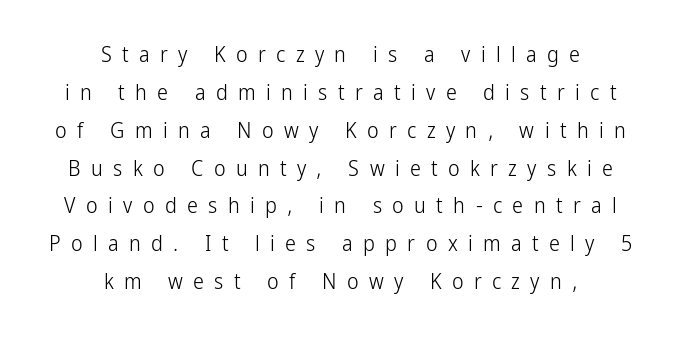
The image shows 22 px text type, upright; set centered, line spacing 1.72x, unusually wide letter spacing (+0.47 em), not underlined.
